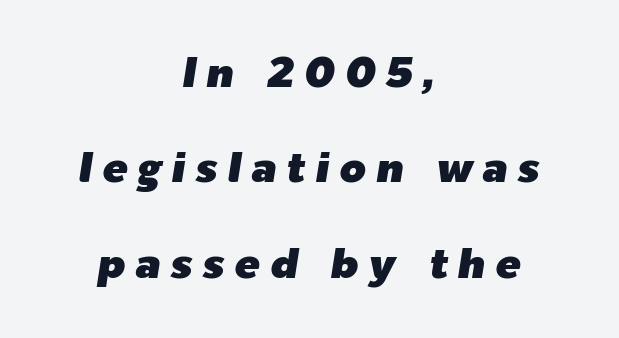
Looks like regular typesetting: each glyph gets only the width it needs. The type is letterspaced generously, with wide tracking. One glance says open: line gaps are wider than usual. Horizontally, the lines are justified to the midpoint only.
